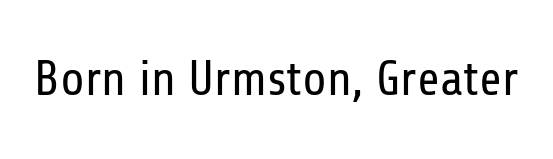
The image shows 49 px regular-weight, condensed sans-serif type, upright; set normal letter spacing, not underlined; low stroke contrast and a medium x-height.
